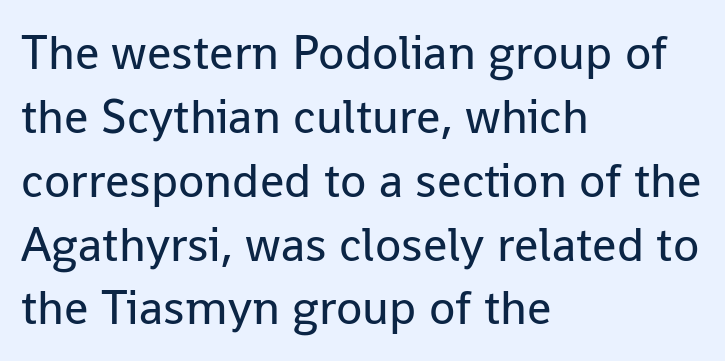
The image shows 48 px regular-weight sans-serif type, upright; set left-aligned, normal line spacing (1.33x), normal letter spacing, not underlined; low stroke contrast and a medium x-height.
